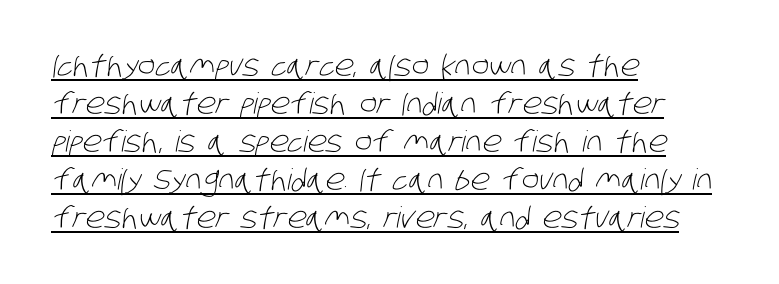
The image shows 29 px light, condensed sans-serif type; set left-aligned, normal line spacing (1.31x), normal letter spacing, underlined; low stroke contrast and a large x-height.
